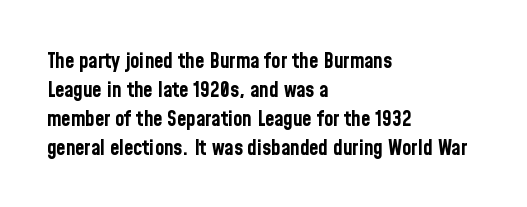
{"italic": "no", "bold": "yes", "underline": "no", "align": "left", "line_spacing": "normal", "line_spacing_ratio": 1.38, "letter_spacing": "normal", "letter_spacing_em": 0.0, "glyph_px": 21}
